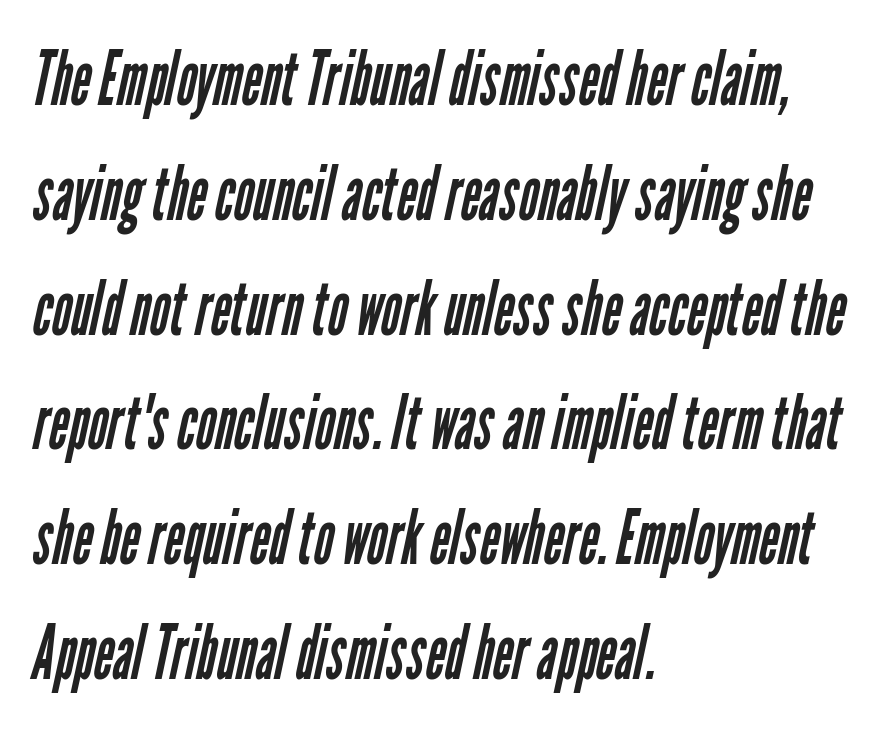
The image shows 76 px regular-weight, condensed sans-serif type; set left-aligned, normal line spacing (1.51x), normal letter spacing, not underlined; low stroke contrast and a medium x-height.
